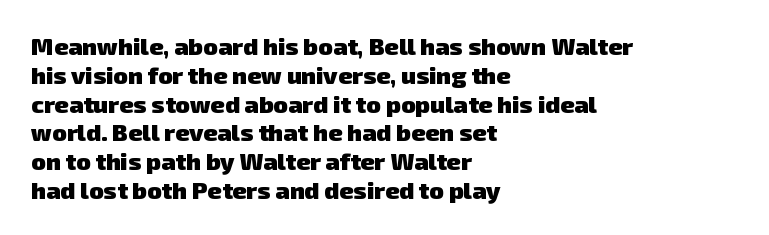
{"bold": "yes", "underline": "no", "align": "left", "line_spacing_ratio": 1.2, "letter_spacing": "normal", "letter_spacing_em": 0.0, "glyph_px": 24}
